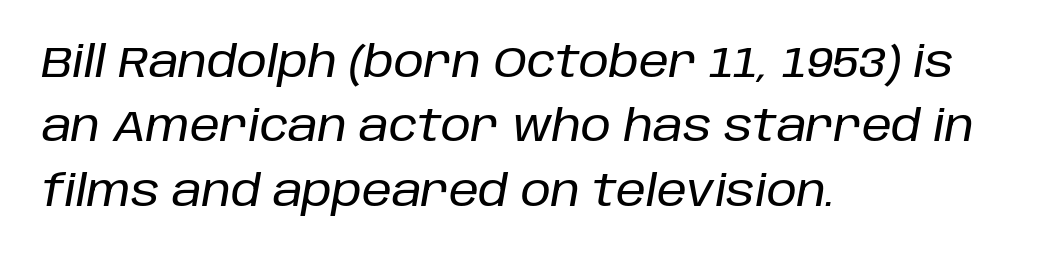
{"italic": "yes", "lean": "right", "slant_degrees": 10, "width": "normal", "stroke_contrast": "low", "x_height": "large", "monospaced": "no", "underline": "no", "align": "left", "line_spacing": "normal", "line_spacing_ratio": 1.5, "letter_spacing": "normal", "letter_spacing_em": 0.0, "glyph_px": 43}
